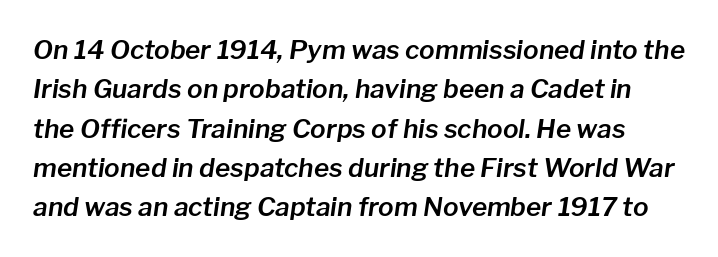
Q: Is the text italic (slanted)? A: Yes, it leans right by about 8 degrees.
Q: Is the text underlined? A: No.
Q: Is the spacing between letters normal or unusually wide? A: Normal.
Q: Is the spacing between lines tight, normal or loose? A: Normal.
